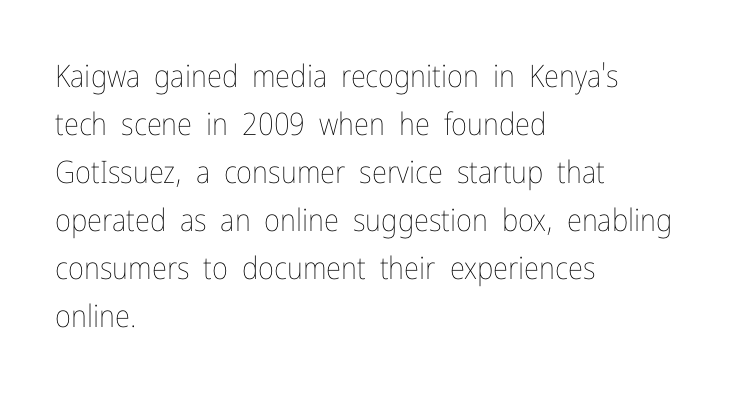
The image shows 31 px thin, condensed type, upright; set left-aligned, normal line spacing (1.55x), normal letter spacing, not underlined; low stroke contrast and a medium x-height.
